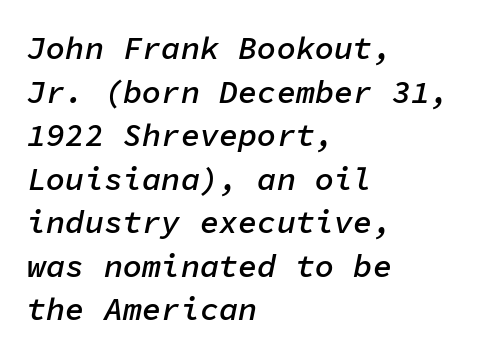
The image shows 32 px semibold type, italic (leaning right), monospaced; set left-aligned, normal line spacing (1.36x), normal letter spacing, not underlined; low stroke contrast and a medium x-height.
